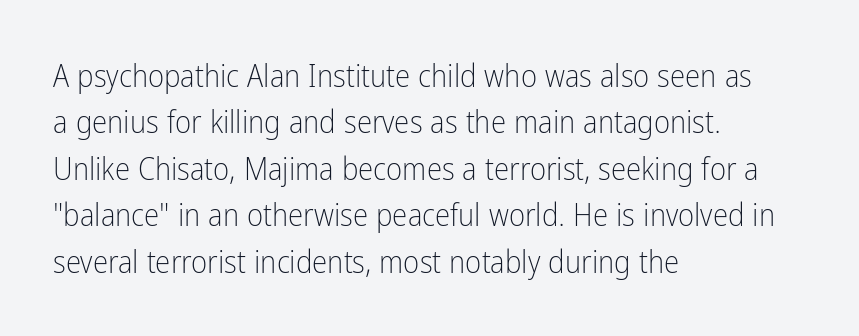
The image shows 31 px light, condensed sans-serif type, upright; set left-aligned, normal line spacing (1.5x), normal letter spacing, not underlined; low stroke contrast and a medium x-height.
